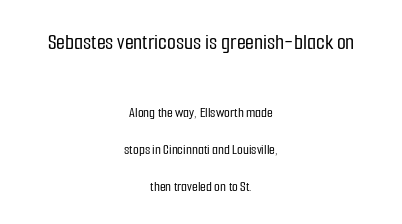
{"italic": "no", "underline": "no", "align": "center", "line_spacing": "loose", "line_spacing_ratio": 2.46, "letter_spacing": "normal", "letter_spacing_em": 0.0, "larger_block": "first", "size_ratio": 1.53, "glyph_px": 23}
